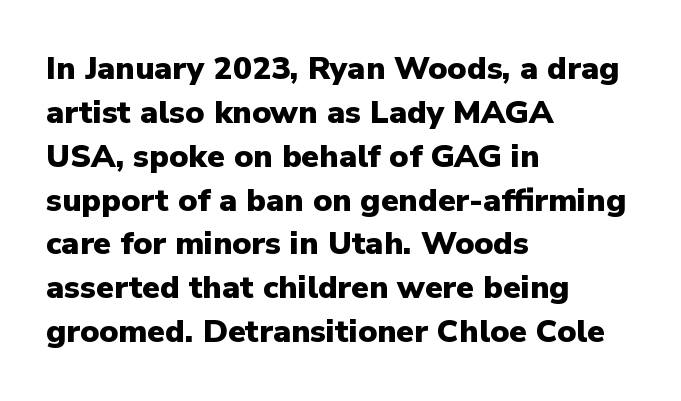
{"serif": "no", "italic": "no", "bold": "yes", "weight": "heavy", "width": "normal", "stroke_contrast": "low", "x_height": "medium", "monospaced": "no", "underline": "no", "align": "left", "line_spacing": "normal", "line_spacing_ratio": 1.37, "letter_spacing": "normal", "letter_spacing_em": 0.0, "glyph_px": 32}
